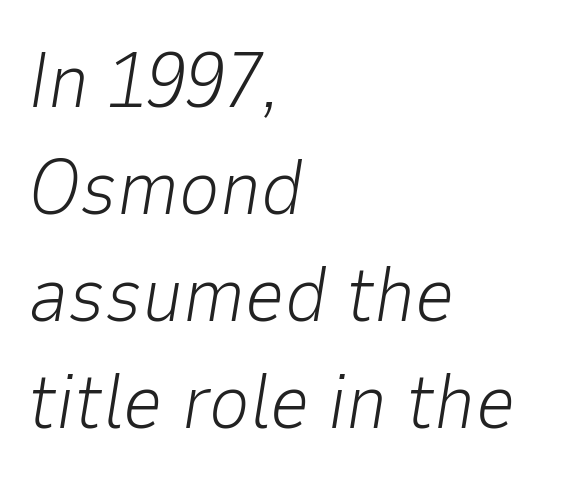
{"italic": "yes", "lean": "right", "slant_degrees": 9, "bold": "no", "weight": "light", "width": "normal", "stroke_contrast": "low", "x_height": "medium", "monospaced": "no", "underline": "no", "align": "left", "line_spacing": "normal", "line_spacing_ratio": 1.37, "letter_spacing": "normal", "letter_spacing_em": 0.0, "glyph_px": 78}
